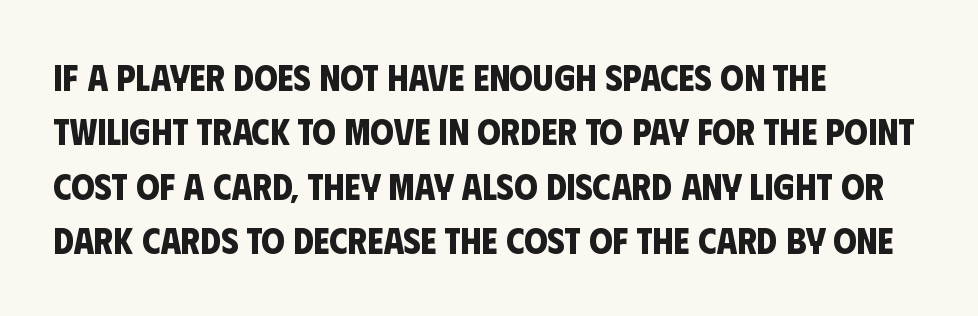
Q: Is the text bold? A: Yes.
Q: Is the typeface a serif or a sans-serif typeface? A: Sans-serif.
Q: Is the text underlined? A: No.
Q: How is the paragraph aligned? A: Left-aligned.
Q: Is the spacing between letters normal or unusually wide? A: Normal.
Q: Is the spacing between lines tight, normal or loose? A: Normal.
Q: Width (condensed, normal, or wide)? A: Condensed.
Q: Stroke contrast? A: Low.
Q: x-height? A: Large.
Q: Monospaced? A: No.
